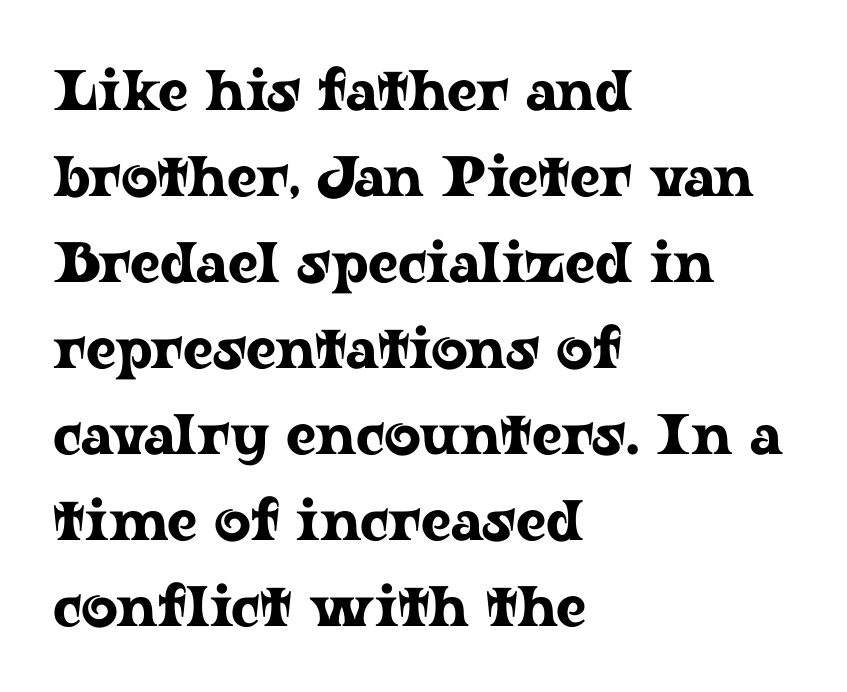
The image shows 57 px wide serif type, upright; set left-aligned, normal line spacing (1.51x), normal letter spacing, not underlined; low stroke contrast and a medium x-height.
